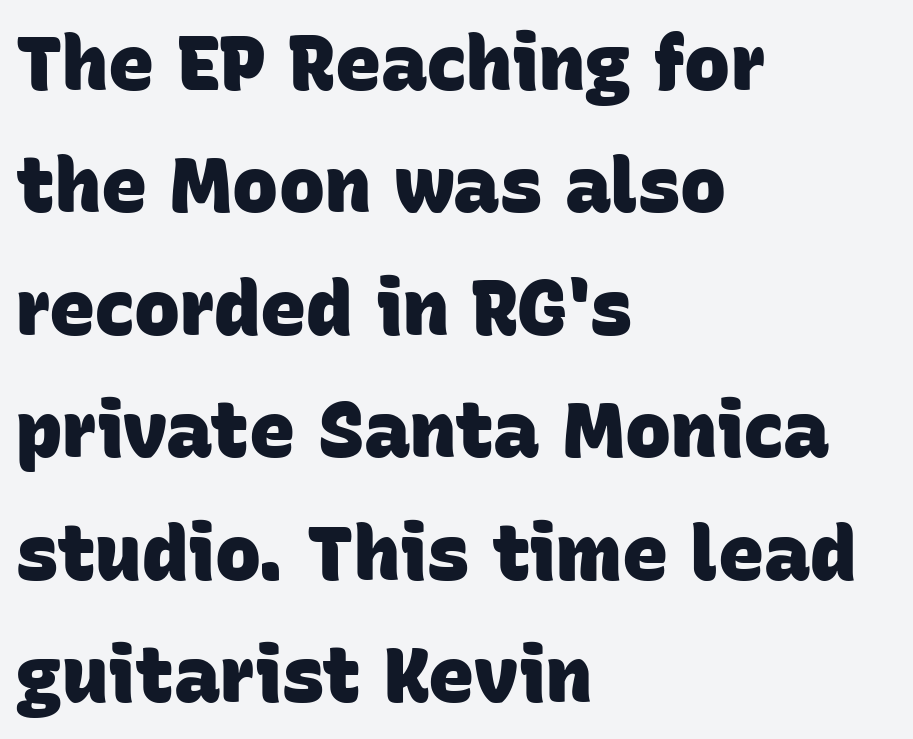
The image shows 77 px heavy sans-serif type; set left-aligned, normal line spacing (1.59x), normal letter spacing, not underlined; low stroke contrast and a large x-height.
